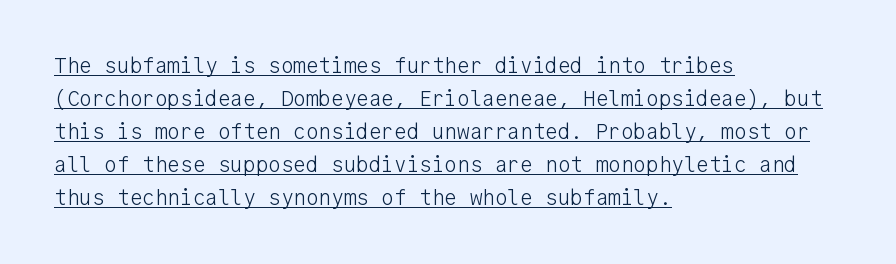
Q: Is the text bold? A: No.
Q: Is the text italic (slanted)? A: No, it is upright.
Q: Is the text underlined? A: Yes.
Q: How is the paragraph aligned? A: Left-aligned.
Q: Is the spacing between letters normal or unusually wide? A: Normal.
Q: Is the spacing between lines tight, normal or loose? A: Normal.
